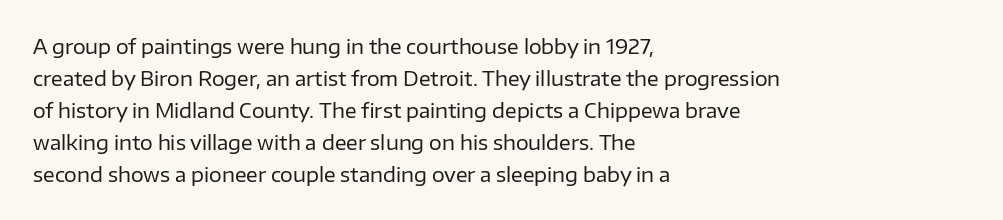
Q: Is the text bold? A: No.
Q: Is the text italic (slanted)? A: No, it is upright.
Q: Is the text underlined? A: No.
Q: How is the paragraph aligned? A: Left-aligned.
Q: Is the spacing between letters normal or unusually wide? A: Normal.
Q: Is the spacing between lines tight, normal or loose? A: Normal.
